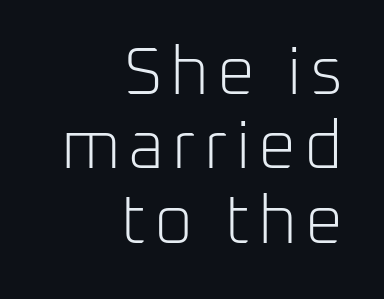
The image shows 67 px light sans-serif type, upright; set right-aligned, tight line spacing (1.11x), not underlined; low stroke contrast and a medium x-height.
